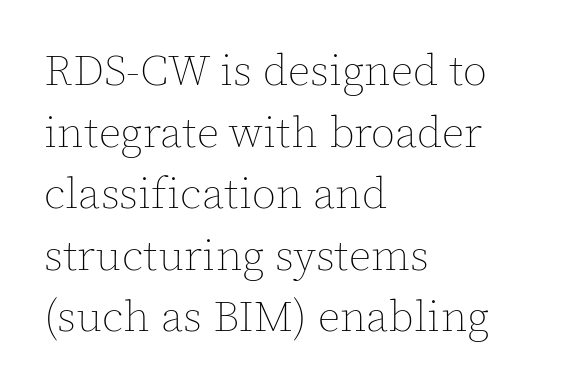
A light-to-regular cut is what we see here. Is there much room between lines? A standard amount, neither cramped nor airy. Notice how the passage keeps a crisp vertical edge on the left only. This rendering features lettering with no underline. Nobody touched the tracking dial on this one. Looks like regular typesetting: each glyph gets only the width it needs.
